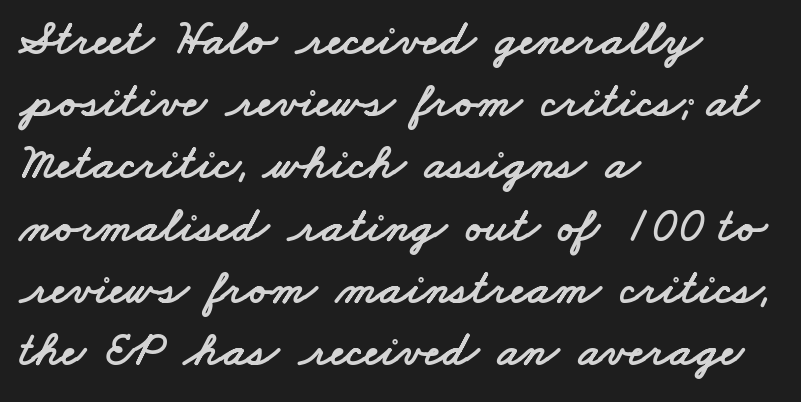
Q: Is the typeface a serif or a sans-serif typeface? A: Sans-serif.
Q: Is the text underlined? A: No.
Q: How is the paragraph aligned? A: Left-aligned.
Q: Is the spacing between letters normal or unusually wide? A: Normal.
Q: Is the spacing between lines tight, normal or loose? A: Normal.
Q: Width (condensed, normal, or wide)? A: Wide.
Q: Stroke contrast? A: Low.
Q: x-height? A: Small.
Q: Monospaced? A: No.
